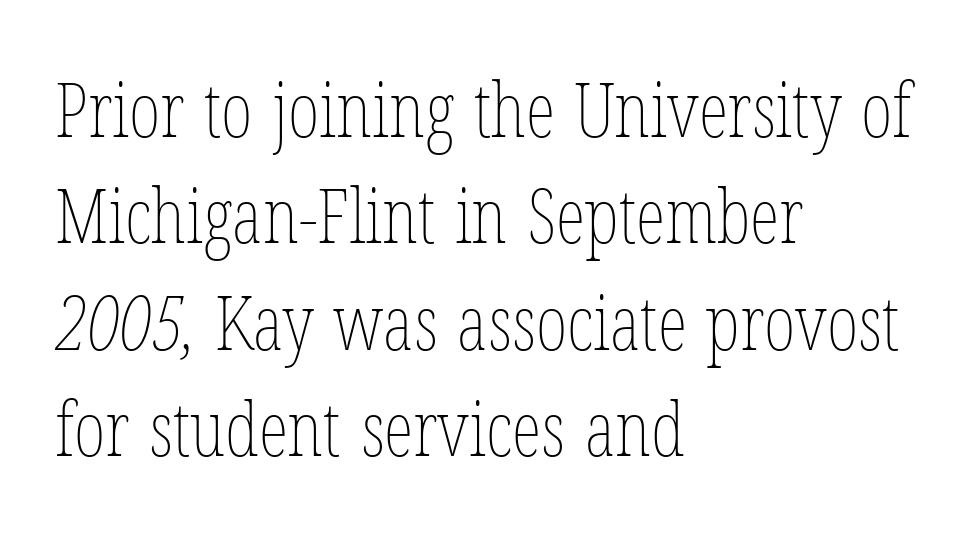
Q: Is the text bold? A: No.
Q: Is the text underlined? A: No.
Q: How is the paragraph aligned? A: Left-aligned.
Q: Is the spacing between letters normal or unusually wide? A: Normal.
Q: Is the spacing between lines tight, normal or loose? A: Normal.
Q: Width (condensed, normal, or wide)? A: Condensed.
Q: Stroke contrast? A: Low.
Q: x-height? A: Medium.
Q: Monospaced? A: No.
